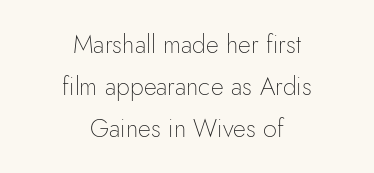
{"italic": "no", "bold": "no", "underline": "no", "align": "center", "line_spacing": "normal", "line_spacing_ratio": 1.68, "letter_spacing": "normal", "letter_spacing_em": 0.0, "glyph_px": 25}
